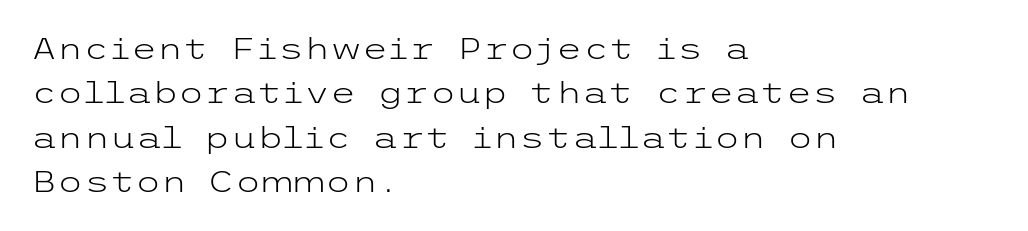
Q: Is the text bold? A: No.
Q: Is the text italic (slanted)? A: No, it is upright.
Q: Is the typeface a serif or a sans-serif typeface? A: Sans-serif.
Q: Is the text underlined? A: No.
Q: How is the paragraph aligned? A: Left-aligned.
Q: Is the spacing between letters normal or unusually wide? A: Normal.
Q: Is the spacing between lines tight, normal or loose? A: Normal.
Q: Width (condensed, normal, or wide)? A: Wide.
Q: Stroke contrast? A: Low.
Q: x-height? A: Medium.
